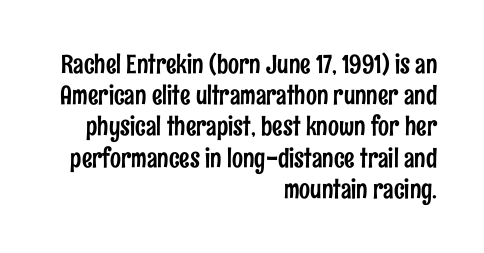
{"italic": "no", "underline": "no", "align": "right", "line_spacing_ratio": 1.2, "letter_spacing": "normal", "letter_spacing_em": 0.0, "glyph_px": 26}
